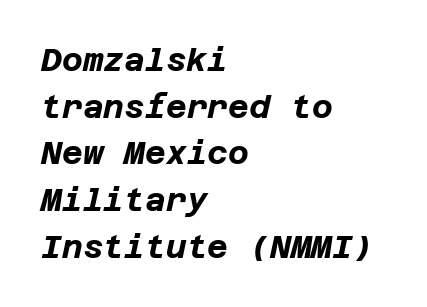
Q: Is the text bold? A: Yes.
Q: Is the text italic (slanted)? A: Yes, it leans right by about 12 degrees.
Q: Is the text underlined? A: No.
Q: How is the paragraph aligned? A: Left-aligned.
Q: Is the spacing between letters normal or unusually wide? A: Normal.
Q: Is the spacing between lines tight, normal or loose? A: Normal.
Q: Width (condensed, normal, or wide)? A: Normal.
Q: Stroke contrast? A: Low.
Q: x-height? A: Large.
